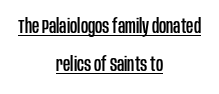
Posture: upright roman. You can see a thin bar hugging the bottom of the glyphs. Caption: multi-line text, centered on the measure. One glance says open: line gaps are wider than usual. No extra tracking has been applied to these lines.
